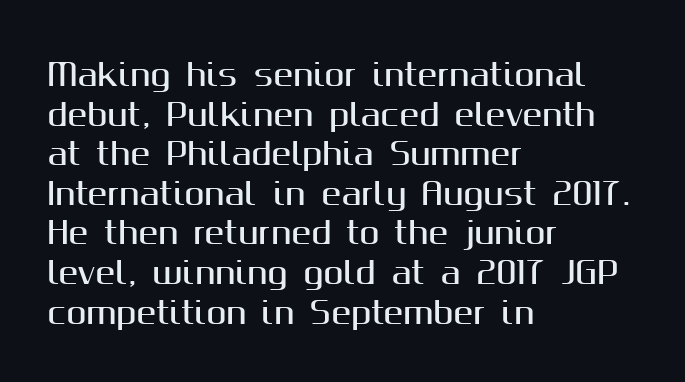
Regular leading. Nobody touched the tracking dial on this one. Is this a sans? Yes — the strokes have no serifs. A bare baseline throughout the passage.
